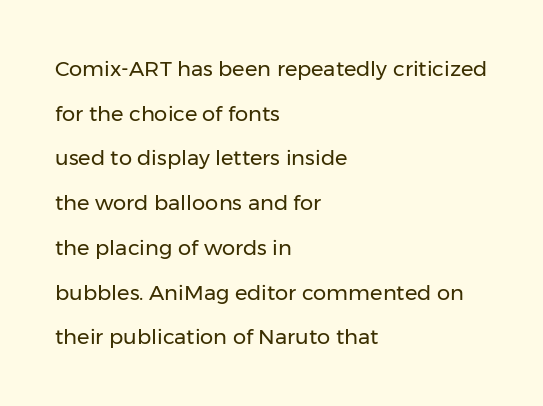
The image shows 21 px text type, upright; set left-aligned, loose line spacing (2.13x), normal letter spacing, not underlined.
